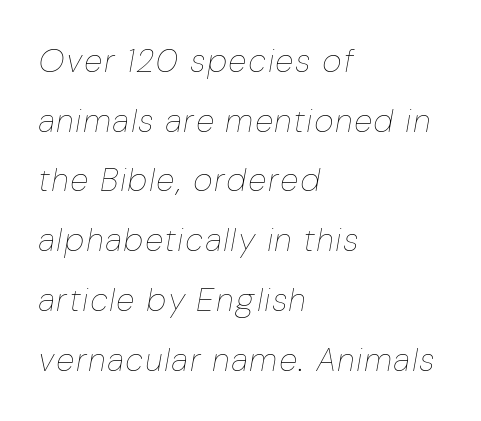
The text carries the slant typical of an italic or oblique font. The rendering uses natural spacing where letterforms have individual widths. No chunkiness to these letters — they're not bold. The rag falls on the right side of this text block.
